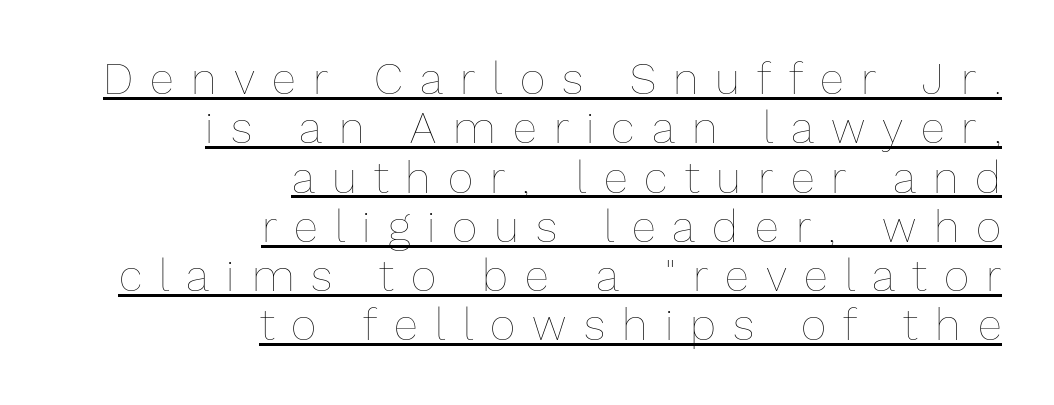
Here the designer chose a conventional face with non-uniform glyph widths. The font sits on the lighter half of the weight spectrum, regular included. Upright lettering throughout. The lines in this sample share a right terminus and differ only in where they begin.
